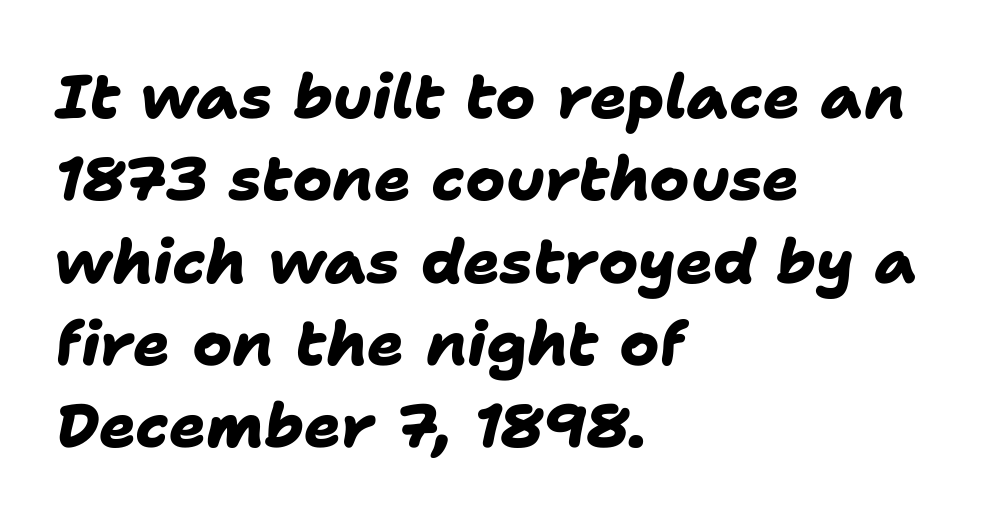
Check where the strokes stop: nothing finishes them off — pure sans. Leading matches the norm, producing a regular column. Words appear dense and cohesive because spacing is normal. Is this a fixed-width face? No — the glyphs have proportional, varying widths. Each glyph is drawn with heavy, bold strokes. Alignment: flush left.
